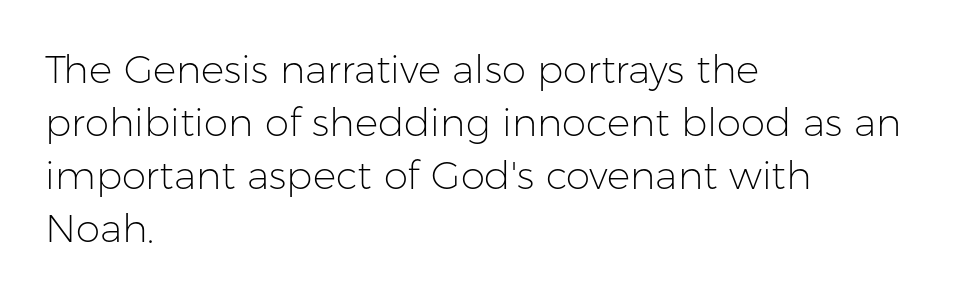
The image shows 39 px light sans-serif type, upright; set left-aligned, normal line spacing (1.36x), normal letter spacing, not underlined; low stroke contrast and a medium x-height.
